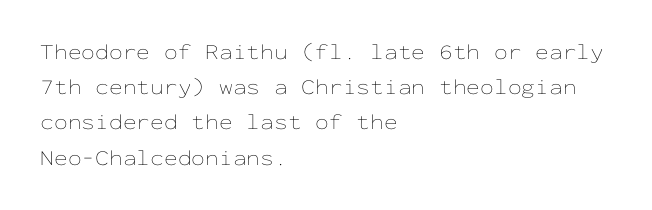
The image shows 22 px text type, upright; set left-aligned, normal line spacing (1.6x), normal letter spacing, not underlined.
